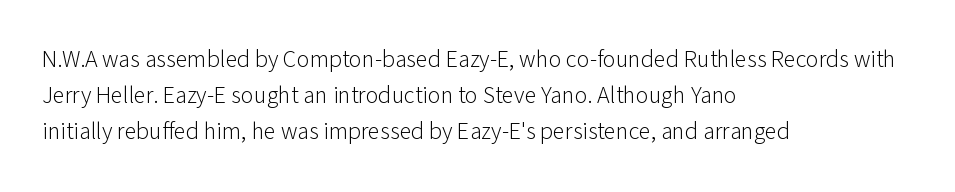
The image shows 24 px text type, upright; set left-aligned, normal line spacing (1.51x), normal letter spacing, not underlined.
